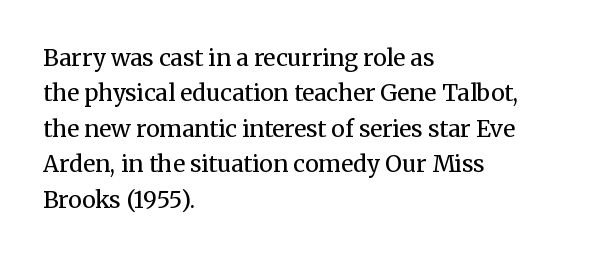
The face looks like a standard text weight, possibly lighter. Vertical strokes here are truly vertical. These lines keep a tight, regular rhythm from letter to letter. Leading matches the norm, producing a regular column. Left-aligned paragraph, ragged on the right. The space directly below the letters is spotless.
